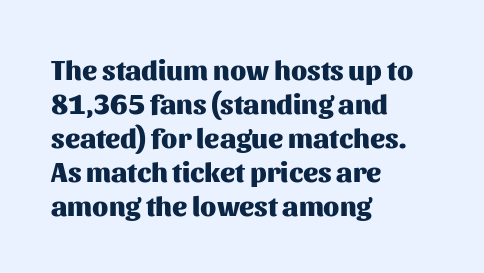
This sample has the flowing, uneven cadence of proportional lettering. A full-strength bold gives these letters their thick strokes. Nope, not italic — everything's standing straight. A clean baseline with only descenders dipping below it. These lines are composed in type without serifs. This rendering leaves character spacing at its baseline value.
